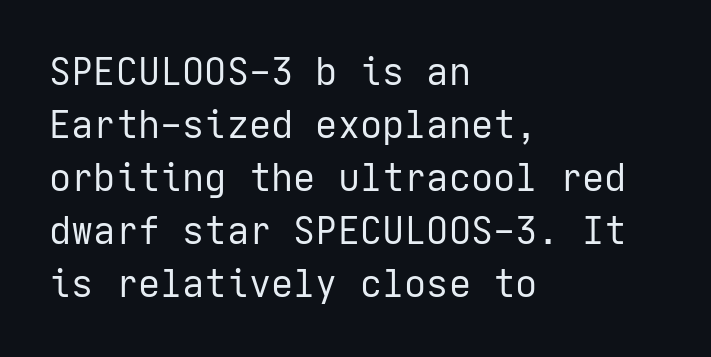
Q: Is the text bold? A: No.
Q: Is the text italic (slanted)? A: No, it is upright.
Q: Is the typeface a serif or a sans-serif typeface? A: Sans-serif.
Q: Is the text underlined? A: No.
Q: How is the paragraph aligned? A: Left-aligned.
Q: Is the spacing between letters normal or unusually wide? A: Normal.
Q: Is the spacing between lines tight, normal or loose? A: Normal.
Q: Width (condensed, normal, or wide)? A: Normal.
Q: Stroke contrast? A: Low.
Q: x-height? A: Medium.
